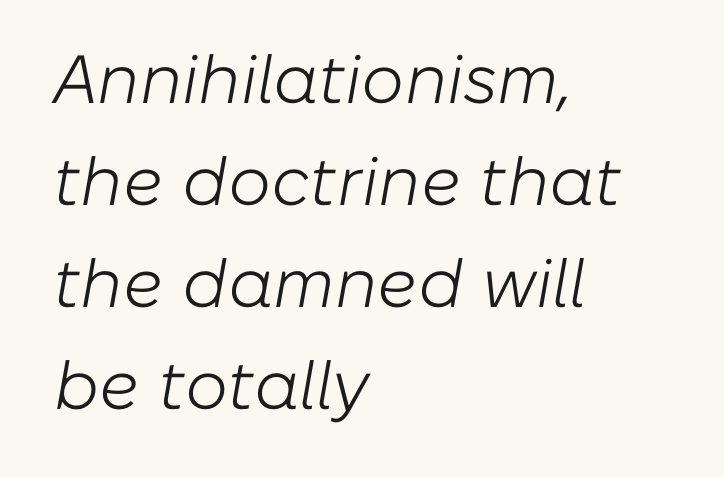
Q: Is the text bold? A: No.
Q: Is the text italic (slanted)? A: Yes, it leans right by about 10 degrees.
Q: Is the text underlined? A: No.
Q: How is the paragraph aligned? A: Left-aligned.
Q: Is the spacing between letters normal or unusually wide? A: Normal.
Q: Is the spacing between lines tight, normal or loose? A: Normal.
Q: Width (condensed, normal, or wide)? A: Normal.
Q: Stroke contrast? A: Low.
Q: x-height? A: Medium.
Q: Monospaced? A: No.
